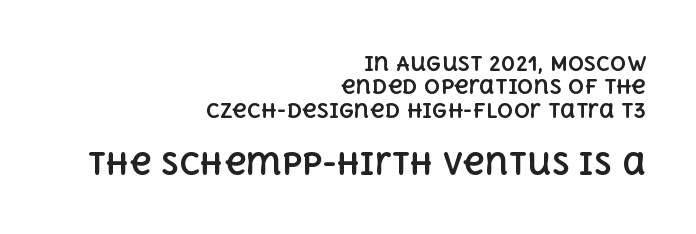
A student would call this right alignment; a typographer would say flush right, rag left. The following chunk of copy outweighs the initial chunk in type size. This is heavy type, rendered in bold. Lines of text with bare space underneath.
